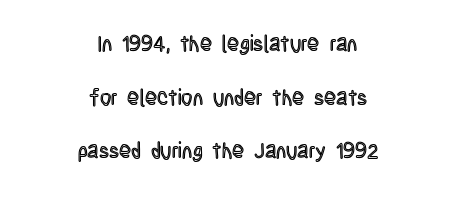
{"italic": "no", "underline": "no", "align": "center", "line_spacing": "loose", "line_spacing_ratio": 2.44, "letter_spacing": "normal", "letter_spacing_em": 0.0, "glyph_px": 22}
